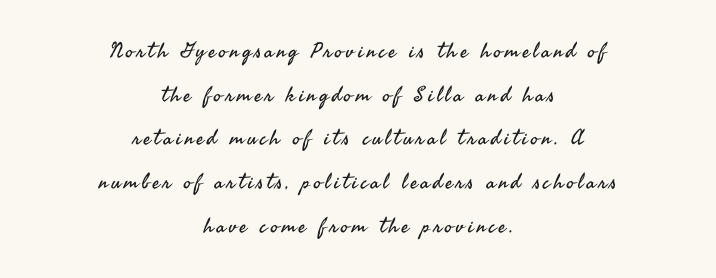
Q: Is the text bold? A: No.
Q: Is the text italic (slanted)? A: Yes.
Q: Is the text underlined? A: No.
Q: How is the paragraph aligned? A: Centered.
Q: Is the spacing between lines tight, normal or loose? A: Loose.
